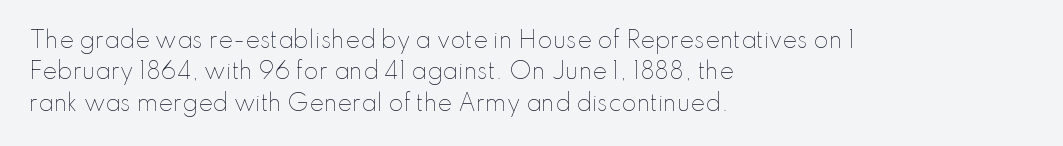
The image shows 22 px text type, upright; set left-aligned, normal line spacing (1.43x), normal letter spacing, not underlined.
